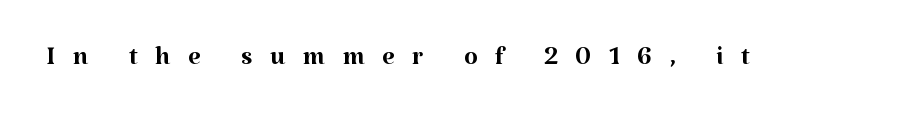
Italic: no, the glyphs are upright roman. Spacing between characters has been opened up far beyond the box default. On a weight scale, this lands at 450 or below. A typesetter would call this proportional, since set widths differ per character. Letters rest on an invisible, unmarked baseline. I'd call this a serif setting — the letters wear small feet.
